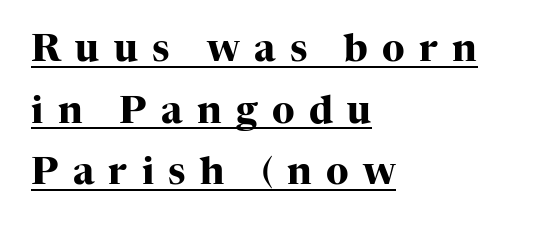
Summary of vertical rhythm: regular, with standard interline spacing. A typesetter would call this proportional, since set widths differ per character. Every word sits above its own underline. Reading down the block, your eye returns to a fixed left position each line. Serifs: yes, visible at the terminals of the letterforms.
